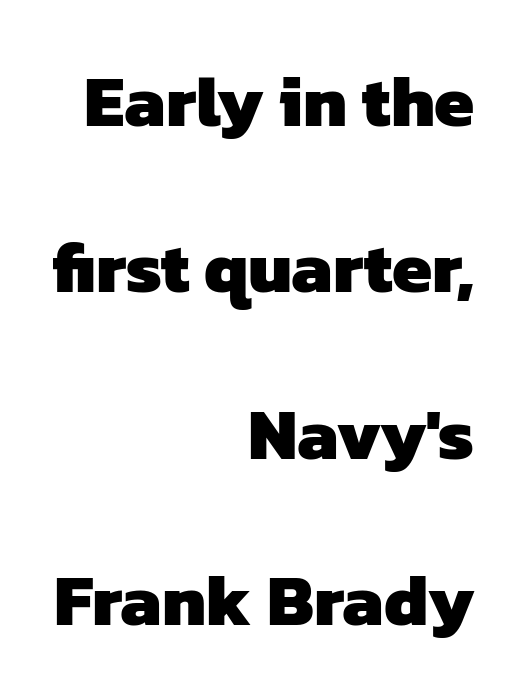
This rendering features lettering with no underline. Compared with an ordinary text face, these strokes are far heavier — a full bold. Does the type have serifs? No, each stem ends abruptly. Look at the tracking — it's just the regular setting, nothing added. You could not count columns in this text — the font is proportionally spaced.
